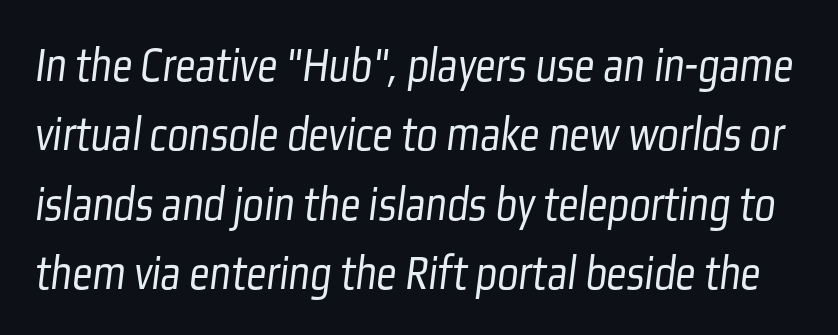
Stem width sits at or under what a default text font uses. Regarding serifs, this sample does without them. Regular leading. No word sits above an underline. These lines keep a tight, regular rhythm from letter to letter.
